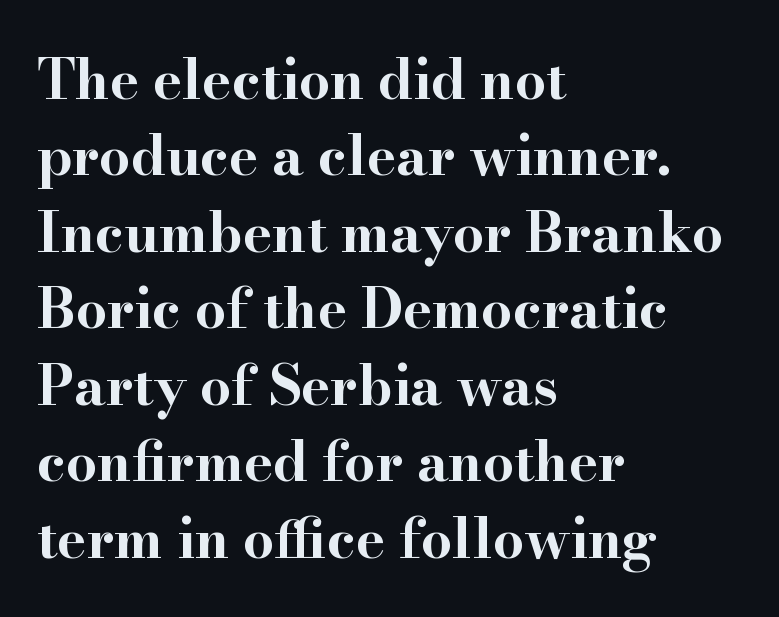
Glance below the letters and you will spot only blank space. Here the glyphs are tracked normally, forming tight word shapes. Proportional: the letters do not fall into vertical columns. Caption: bold face, heavy strokes. If you drew a ruler down the left edge, every line would touch it.
